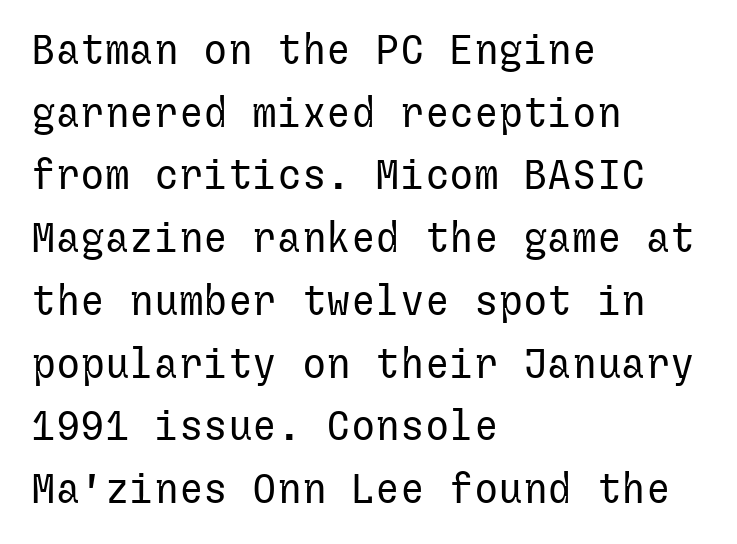
The image shows 41 px regular-weight sans-serif type, upright; set left-aligned, normal line spacing (1.53x), normal letter spacing, not underlined; low stroke contrast and a medium x-height.
